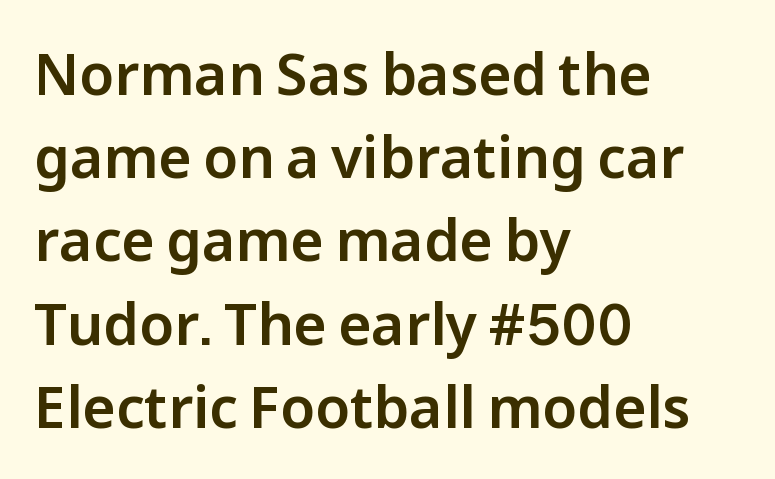
Regarding serifs, this sample does without them. Compared with typical paragraphs, the rows here are spaced about the same. Nobody drew a line under any word here. Horizontal alignment here is leftward, the default for most running prose. Spacing verdict: proportional, widths tailored to each character. Notice how the stems are strictly vertical — no italics here.
